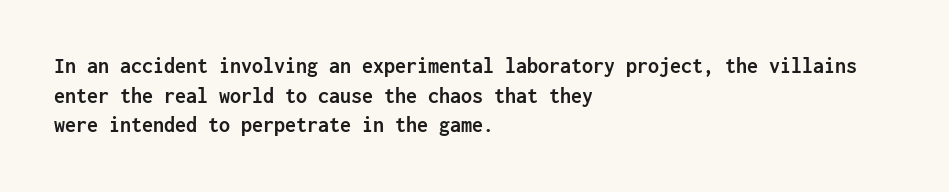
Q: Is the text bold? A: Yes.
Q: Is the text italic (slanted)? A: No, it is upright.
Q: Is the text underlined? A: No.
Q: How is the paragraph aligned? A: Left-aligned.
Q: Is the spacing between letters normal or unusually wide? A: Normal.
Q: Is the spacing between lines tight, normal or loose? A: Normal.
